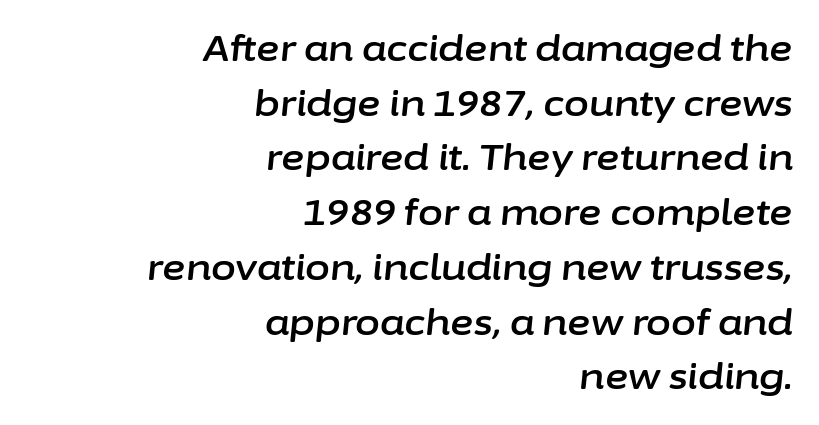
Q: Is the text italic (slanted)? A: Yes, it leans right by about 6 degrees.
Q: Is the text underlined? A: No.
Q: How is the paragraph aligned? A: Right-aligned.
Q: Is the spacing between letters normal or unusually wide? A: Normal.
Q: Is the spacing between lines tight, normal or loose? A: Normal.
Q: Width (condensed, normal, or wide)? A: Normal.
Q: Stroke contrast? A: Low.
Q: x-height? A: Medium.
Q: Monospaced? A: No.
